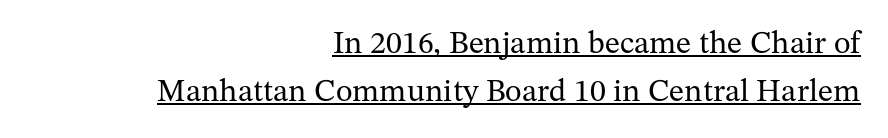
Descenders here cross a horizontal rule under the line. Line spacing here is normal. Weight class: somewhere from thin through regular. Here the glyphs are tracked normally, forming tight word shapes. Style check: upright. The passage shown is typeset with a serif family.
